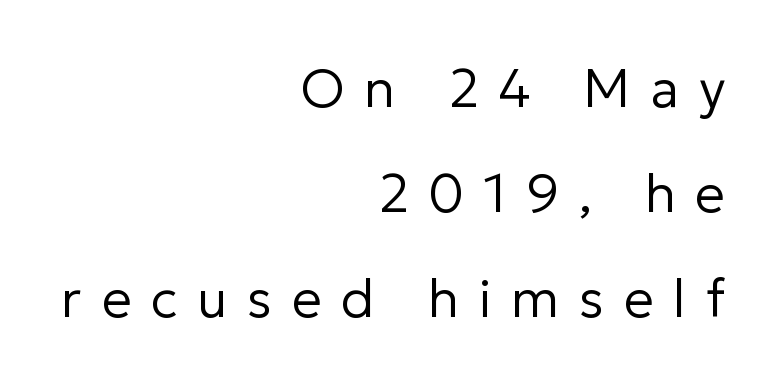
{"serif": "no", "italic": "no", "bold": "no", "weight": "regular", "width": "normal", "stroke_contrast": "low", "x_height": "medium", "monospaced": "no", "underline": "no", "align": "right", "line_spacing": "loose", "line_spacing_ratio": 1.98, "letter_spacing": "wide", "letter_spacing_em": 0.37, "glyph_px": 53}
